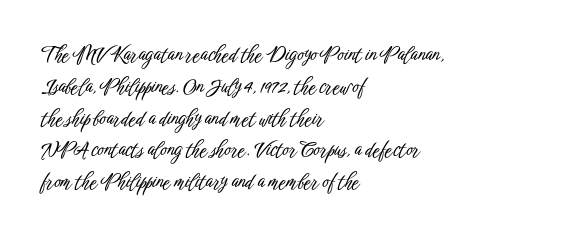
The letterforms sit shoulder to shoulder at normal distance. All the whitespace from short lines collects on the right. The space between consecutive lines is moderate. The area under the type is left untouched.
